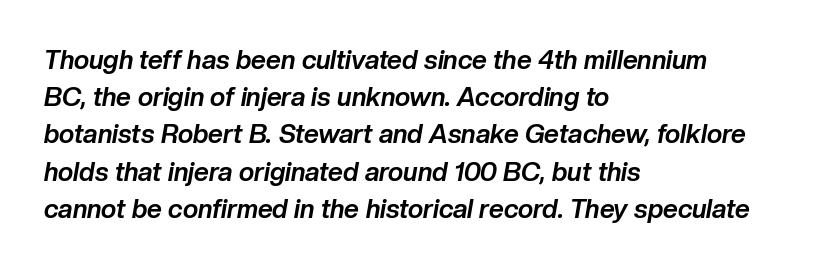
{"italic": "yes", "lean": "right", "slant_degrees": 10, "bold": "yes", "underline": "no", "align": "left", "line_spacing": "normal", "line_spacing_ratio": 1.43, "letter_spacing": "normal", "letter_spacing_em": 0.0, "glyph_px": 26}
